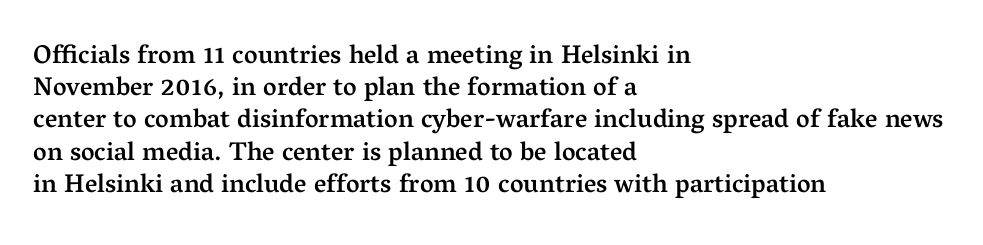
{"italic": "no", "bold": "semi", "underline": "no", "align": "left", "line_spacing_ratio": 1.24, "letter_spacing": "normal", "letter_spacing_em": 0.0, "glyph_px": 26}
